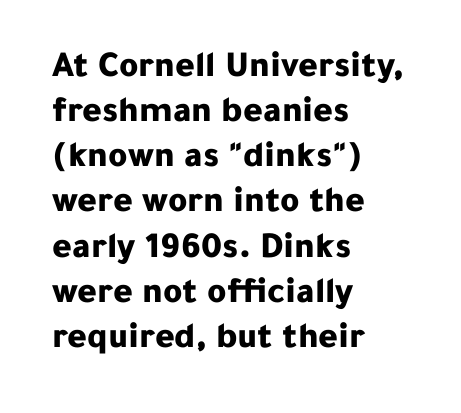
Q: Is the text bold? A: Yes.
Q: Is the text italic (slanted)? A: No, it is upright.
Q: Is the typeface a serif or a sans-serif typeface? A: Sans-serif.
Q: Is the text underlined? A: No.
Q: How is the paragraph aligned? A: Left-aligned.
Q: Is the spacing between letters normal or unusually wide? A: Normal.
Q: Width (condensed, normal, or wide)? A: Normal.
Q: Stroke contrast? A: Low.
Q: x-height? A: Medium.
Q: Monospaced? A: No.
